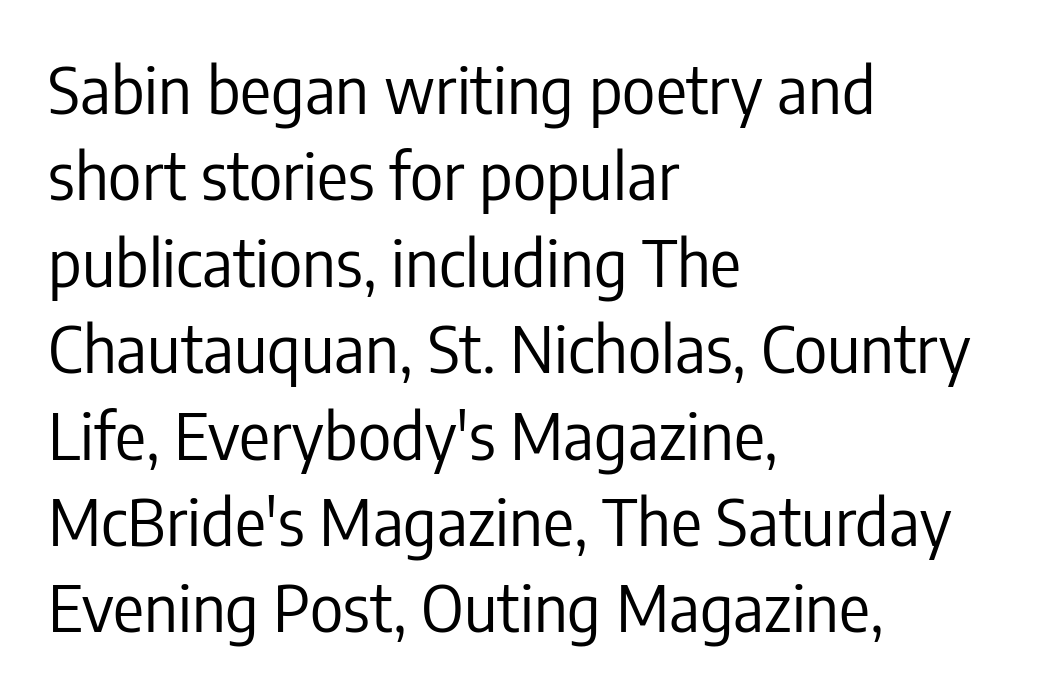
Does extra space separate the letters? No, they use regular spacing. The type sits square on the baseline with zero lean. No chunkiness to these letters — they're not bold. This sample has the flowing, uneven cadence of proportional lettering. The lines are quadded left. Examine the stroke ends and you'll find no serifs.
